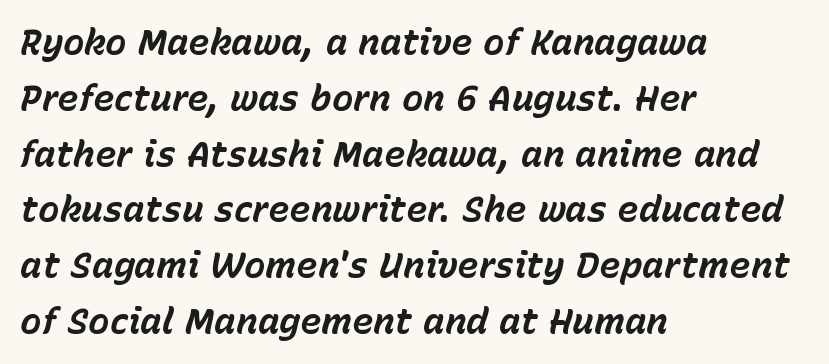
The image shows 36 px bold type, italic (leaning right); set left-aligned, normal line spacing (1.55x), normal letter spacing, not underlined; low stroke contrast and a medium x-height.
